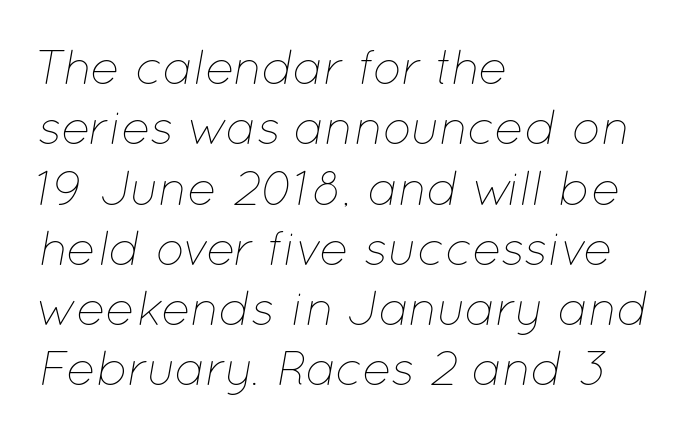
{"italic": "yes", "lean": "right", "slant_degrees": 12, "bold": "no", "weight": "thin", "width": "normal", "stroke_contrast": "low", "x_height": "medium", "monospaced": "no", "underline": "no", "align": "left", "line_spacing_ratio": 1.23, "letter_spacing": "normal", "letter_spacing_em": 0.0, "glyph_px": 49}
